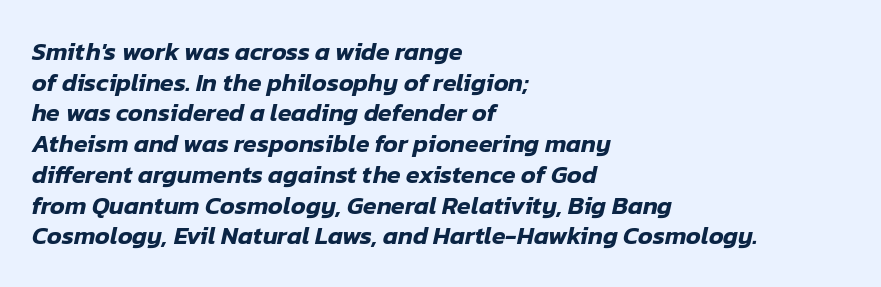
The image shows 25 px text type, italic (leaning right); set left-aligned, line spacing 1.23x, normal letter spacing, not underlined.
